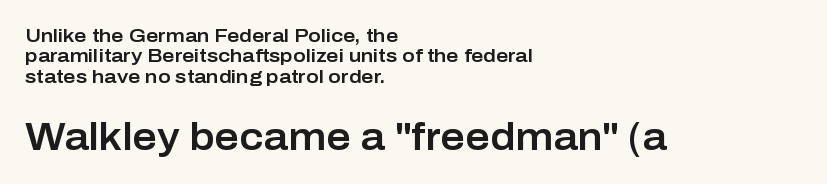
Proportional: the letters do not fall into vertical columns. Stroke terminals: plain, sans-serif. Posture: vertical. Compared with typical paragraphs, the rows here are closer together. Look at the tracking — it's just the regular setting, nothing added.
